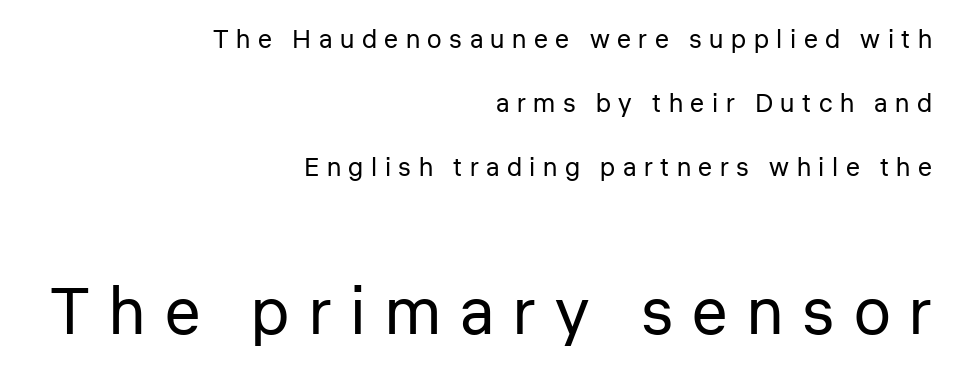
{"serif": "no", "italic": "no", "bold": "no", "weight": "regular", "width": "normal", "stroke_contrast": "low", "x_height": "medium", "monospaced": "no", "underline": "no", "align": "right", "line_spacing": "loose", "line_spacing_ratio": 2.47, "letter_spacing": "wide", "letter_spacing_em": 0.29, "larger_block": "second", "size_ratio": 2.54, "glyph_px": 66}
